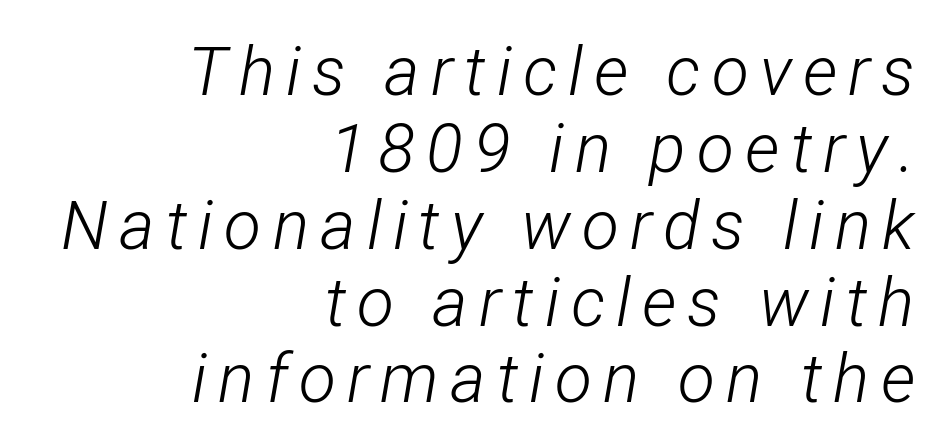
The space directly below the letters is spotless. The face used here is proportionally spaced, like ordinary book or web type. Short and long lines alike share a common ending point at right. How would I describe the line gaps? Narrow and economical.
